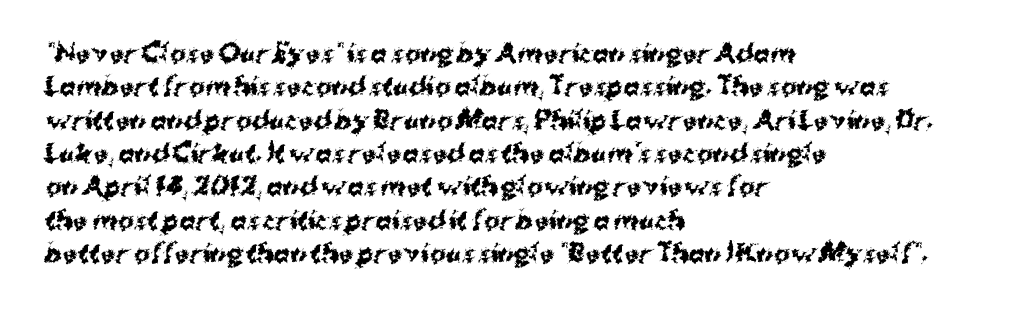
The image shows 24 px bold type; set left-aligned, normal line spacing (1.39x), normal letter spacing, not underlined.
